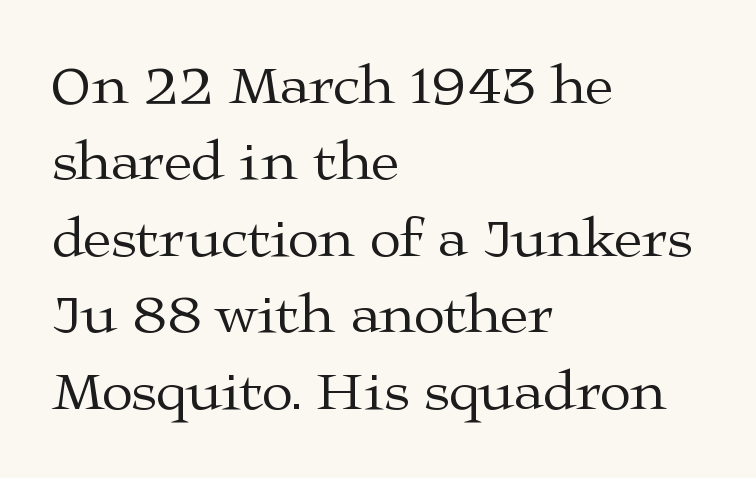
Q: Is the text bold? A: No.
Q: Is the text italic (slanted)? A: No, it is upright.
Q: Is the typeface a serif or a sans-serif typeface? A: Serif.
Q: Is the text underlined? A: No.
Q: How is the paragraph aligned? A: Left-aligned.
Q: Is the spacing between letters normal or unusually wide? A: Normal.
Q: Is the spacing between lines tight, normal or loose? A: Normal.
Q: Width (condensed, normal, or wide)? A: Wide.
Q: Stroke contrast? A: Medium.
Q: x-height? A: Medium.
Q: Monospaced? A: No.
